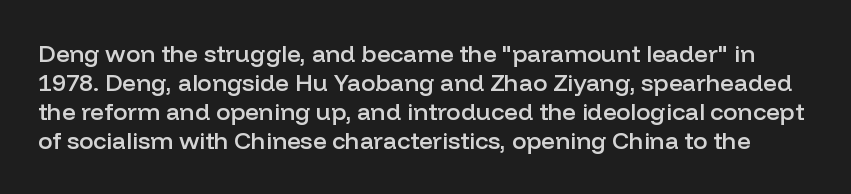
The lettering stays uniformly vertical, giving the passage a roman look. Beneath every word, the page is bare. The characters look somewhat weighty, a semibold short of true bold. Glyph-to-glyph distance matches everyday printed text.
